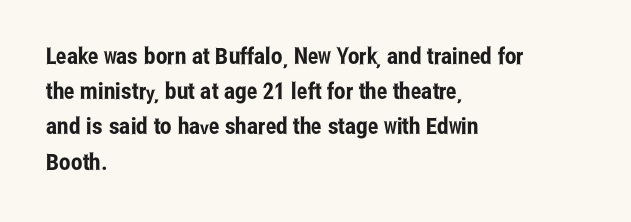
The designer left line spacing at the default. The face used here is rendered with its standard letterfit. The letters stand upright; this is a roman face. The rag falls on the right side of this text block. The words here are not underlined.
